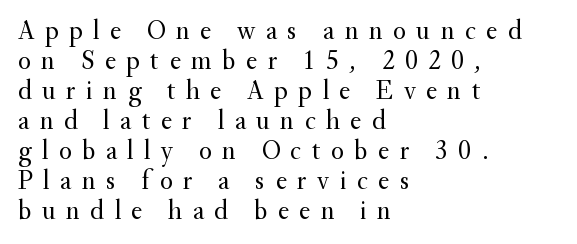
The vertical gap from one line to the next is small. The type sits square on the baseline with zero lean. Teacher's note: observe the even left margin — that is flush-left alignment. The area under the type is left untouched. The font is comparable to plain body text, perhaps lighter. Tracking value appears strongly positive — letters spread wide.
